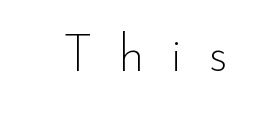
{"serif": "no", "italic": "no", "bold": "no", "weight": "thin", "width": "normal", "stroke_contrast": "low", "x_height": "small", "monospaced": "no", "underline": "no", "letter_spacing": "wide", "letter_spacing_em": 0.49, "glyph_px": 53}
